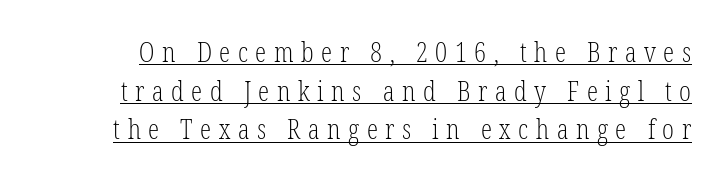
Q: Is the text bold? A: No.
Q: Is the text italic (slanted)? A: No, it is upright.
Q: Is the typeface a serif or a sans-serif typeface? A: Serif.
Q: Is the text underlined? A: Yes.
Q: Is the spacing between letters normal or unusually wide? A: Unusually wide.
Q: Is the spacing between lines tight, normal or loose? A: Normal.
Q: Width (condensed, normal, or wide)? A: Condensed.
Q: Stroke contrast? A: Low.
Q: x-height? A: Medium.
Q: Monospaced? A: No.
